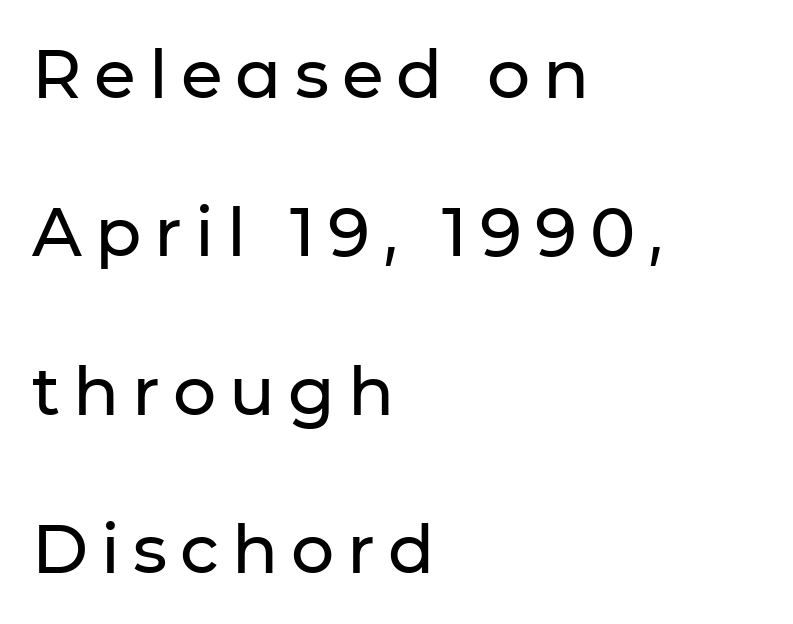
{"serif": "no", "italic": "no", "width": "normal", "stroke_contrast": "low", "x_height": "medium", "monospaced": "no", "underline": "no", "align": "left", "line_spacing": "loose", "line_spacing_ratio": 2.33, "glyph_px": 68}
